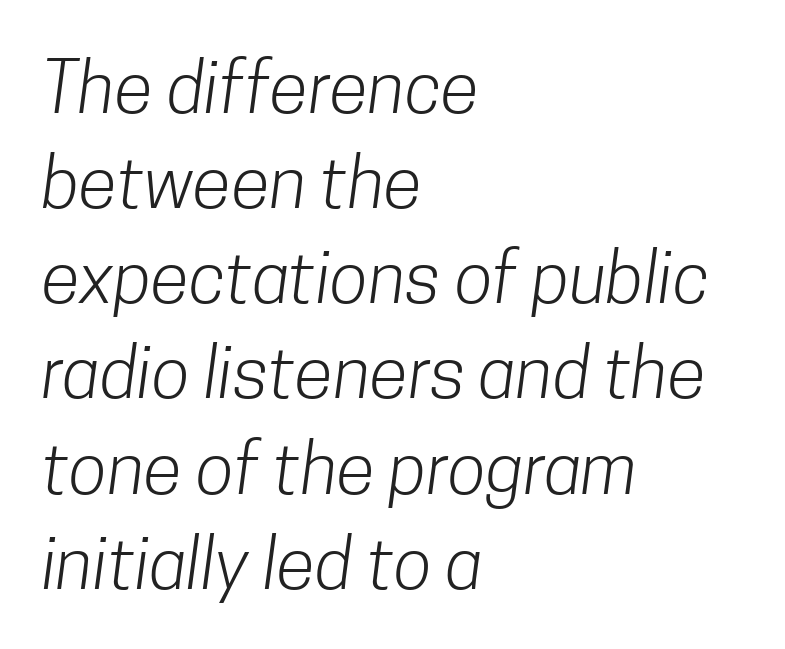
Q: Is the text bold? A: No.
Q: Is the typeface a serif or a sans-serif typeface? A: Sans-serif.
Q: Is the text underlined? A: No.
Q: How is the paragraph aligned? A: Left-aligned.
Q: Is the spacing between letters normal or unusually wide? A: Normal.
Q: Is the spacing between lines tight, normal or loose? A: Normal.
Q: Width (condensed, normal, or wide)? A: Condensed.
Q: Stroke contrast? A: Low.
Q: x-height? A: Medium.
Q: Monospaced? A: No.
